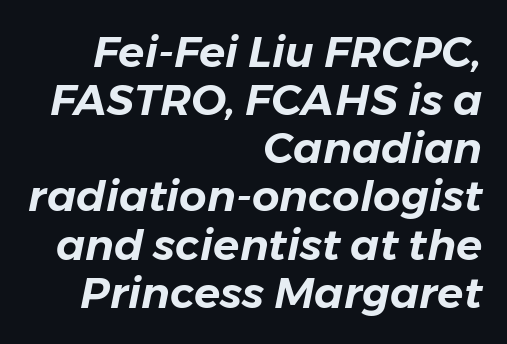
The area under the type is left untouched. This sample trades vertical openness for compactness between lines. The face used here is rendered with its standard letterfit. The rendering applies a slant to the glyphs. Proportional: the letters do not fall into vertical columns.
